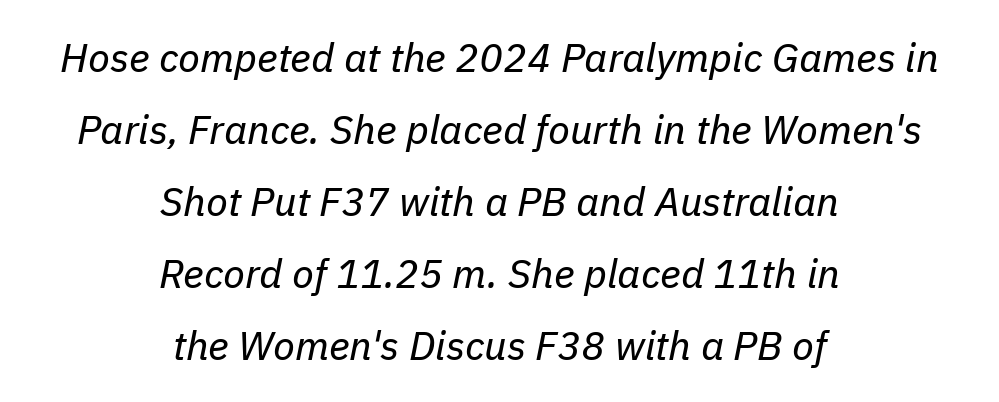
{"italic": "yes", "lean": "right", "slant_degrees": 11, "bold": "no", "weight": "regular", "width": "normal", "stroke_contrast": "low", "x_height": "medium", "monospaced": "no", "underline": "no", "align": "center", "line_spacing_ratio": 1.8, "letter_spacing": "normal", "letter_spacing_em": 0.0, "glyph_px": 40}
